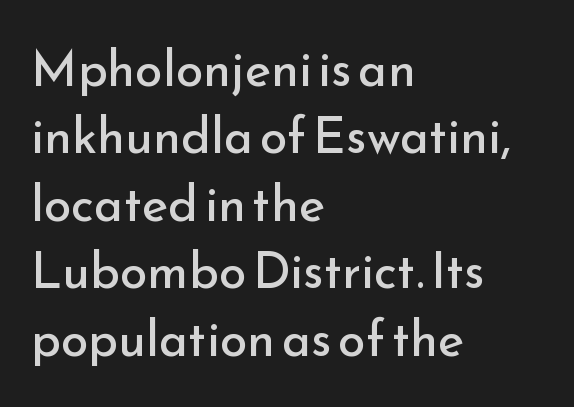
Is this a sans? Yes — the strokes have no serifs. No extra tracking has been applied to these lines. Descenders are the only things crossing below the line. The characters are drawn with everyday or finer stroke widths. The letters advance in unequal steps, a hallmark of proportional type.
